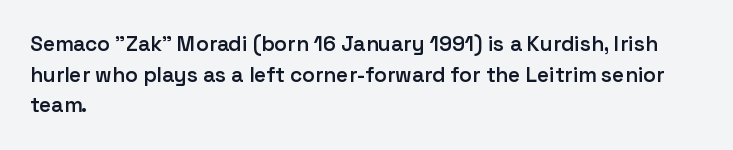
The image shows 21 px text type, upright; set left-aligned, normal line spacing (1.46x), normal letter spacing, not underlined.
